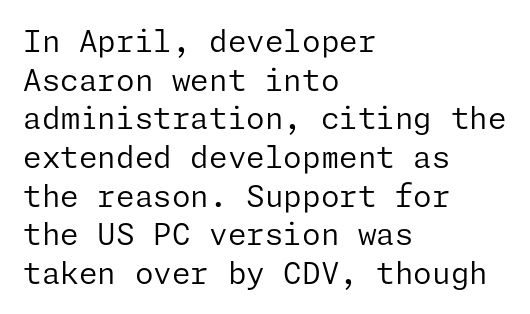
Reading down the column, the eye jumps a familiar distance to each next line. This is roman type, the default non-slanted kind. Caption: multi-line text, flush left, ragged right. Nothing unusual about the tracking: characters are spaced as the font intends. The string is rendered with underlining switched off.
